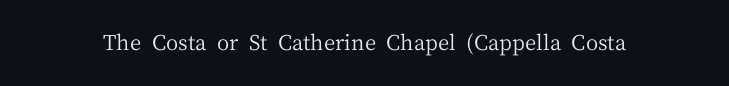
{"italic": "no", "bold": "no", "underline": "no", "letter_spacing": "normal", "letter_spacing_em": 0.0, "glyph_px": 21}
